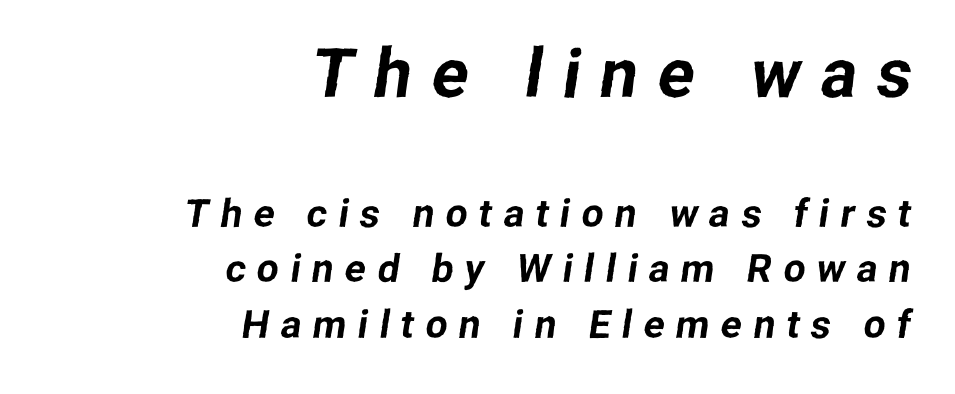
Q: Is the typeface a serif or a sans-serif typeface? A: Sans-serif.
Q: Is the text underlined? A: No.
Q: How is the paragraph aligned? A: Right-aligned.
Q: Is the spacing between letters normal or unusually wide? A: Unusually wide.
Q: Is the spacing between lines tight, normal or loose? A: Normal.
Q: Which block of text is set in a larger size, the first (top) or the second (bottom)? A: The first (top) one.
Q: Width (condensed, normal, or wide)? A: Normal.
Q: Stroke contrast? A: Low.
Q: x-height? A: Medium.
Q: Monospaced? A: No.
